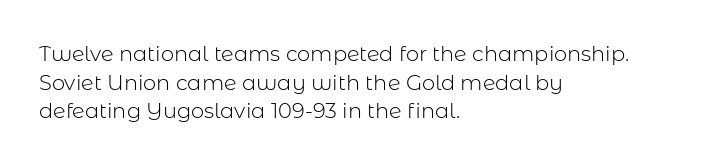
The image shows 21 px text type, upright; set left-aligned, normal line spacing (1.36x), normal letter spacing, not underlined.
